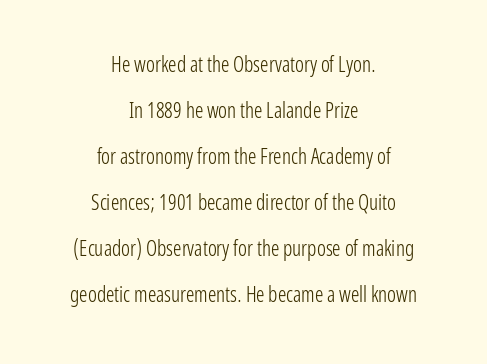
Q: Is the text bold? A: No.
Q: Is the text italic (slanted)? A: No, it is upright.
Q: Is the text underlined? A: No.
Q: How is the paragraph aligned? A: Centered.
Q: Is the spacing between letters normal or unusually wide? A: Normal.
Q: Is the spacing between lines tight, normal or loose? A: Loose.
